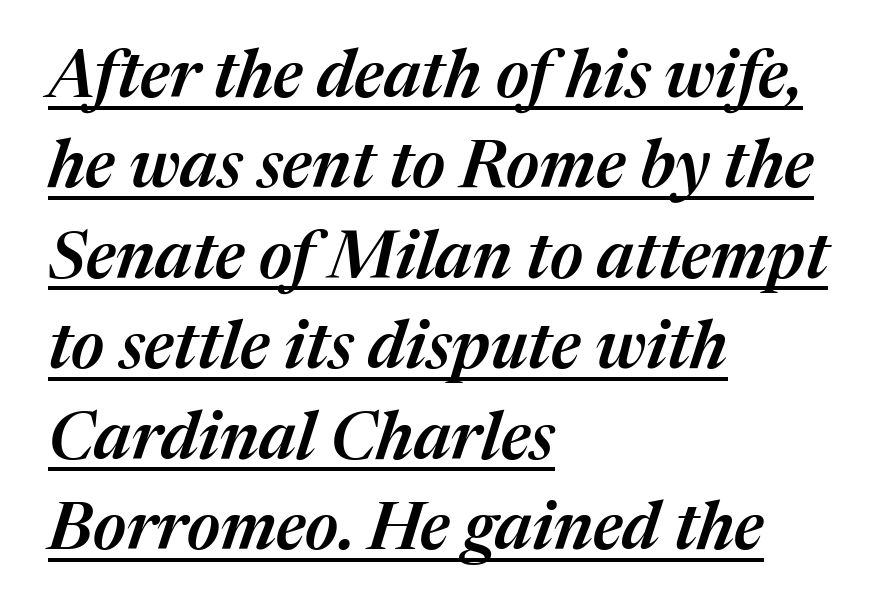
{"italic": "yes", "lean": "right", "slant_degrees": 17, "bold": "semi", "weight": "semibold", "width": "normal", "stroke_contrast": "medium", "x_height": "medium", "monospaced": "no", "underline": "yes", "align": "left", "line_spacing": "normal", "line_spacing_ratio": 1.37, "letter_spacing": "normal", "letter_spacing_em": 0.0, "glyph_px": 66}
